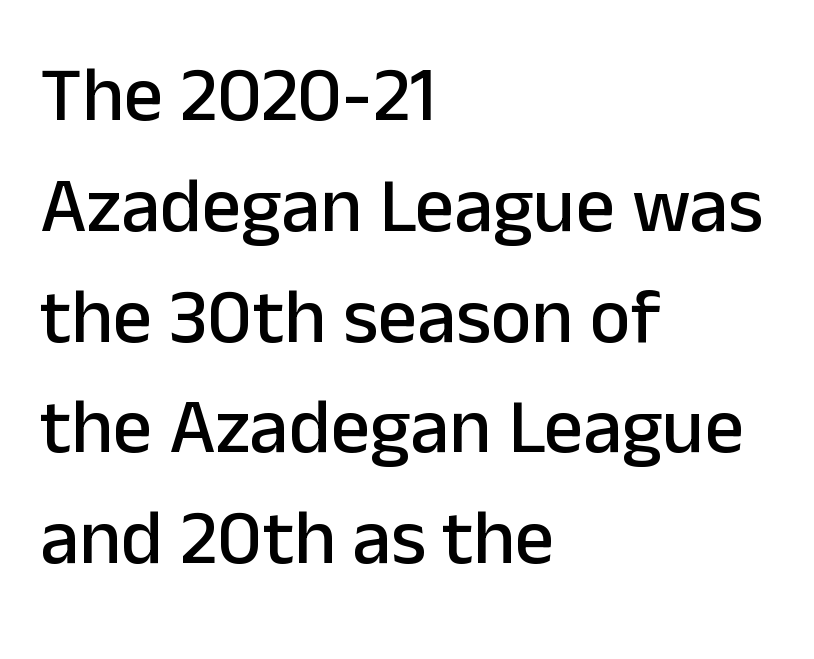
{"serif": "no", "italic": "no", "width": "normal", "stroke_contrast": "low", "x_height": "medium", "monospaced": "no", "underline": "no", "align": "left", "line_spacing": "normal", "line_spacing_ratio": 1.42, "letter_spacing": "normal", "letter_spacing_em": 0.0, "glyph_px": 78}
